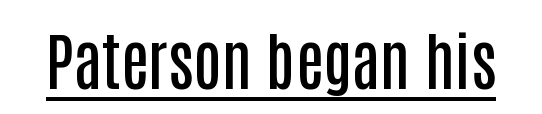
Each letter's strokes conclude bluntly, with no projecting serifs. This sample uses an upright cut, with every glyph sitting square on the baseline. Honestly, the letter spacing is just normal — you wouldn't notice it. The face used here is proportionally spaced, like ordinary book or web type. This rendering features underlined lettering.
